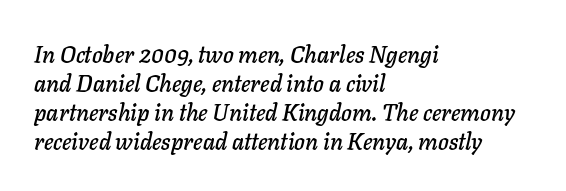
The image shows 23 px text type, italic (leaning right); set left-aligned, normal line spacing (1.26x), normal letter spacing, not underlined.
